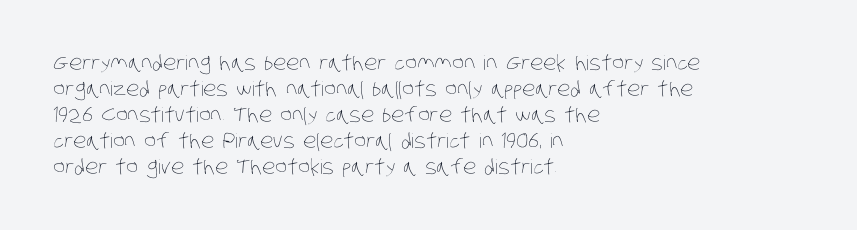
Q: Is the text bold? A: No.
Q: Is the text underlined? A: No.
Q: How is the paragraph aligned? A: Left-aligned.
Q: Is the spacing between letters normal or unusually wide? A: Normal.
Q: Is the spacing between lines tight, normal or loose? A: Normal.
